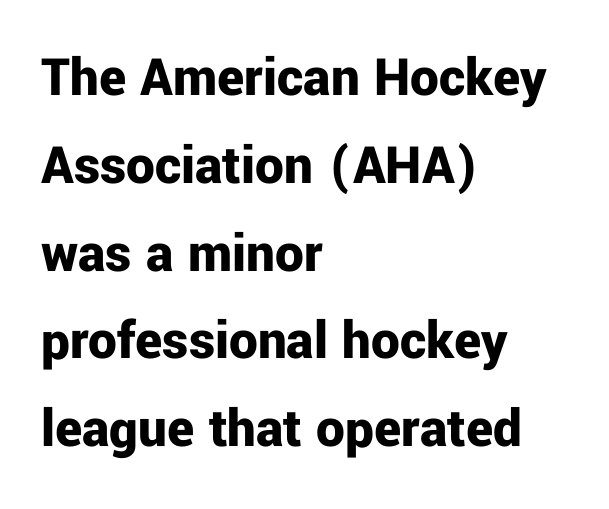
Typesetter's note: full bold, strokes at maximum text heaviness. This sample is left-justified, so line endings fall wherever the words run out. Does the leading feel generous? No, just average. Spacing verdict: proportional, widths tailored to each character. Classification — sans serif.
